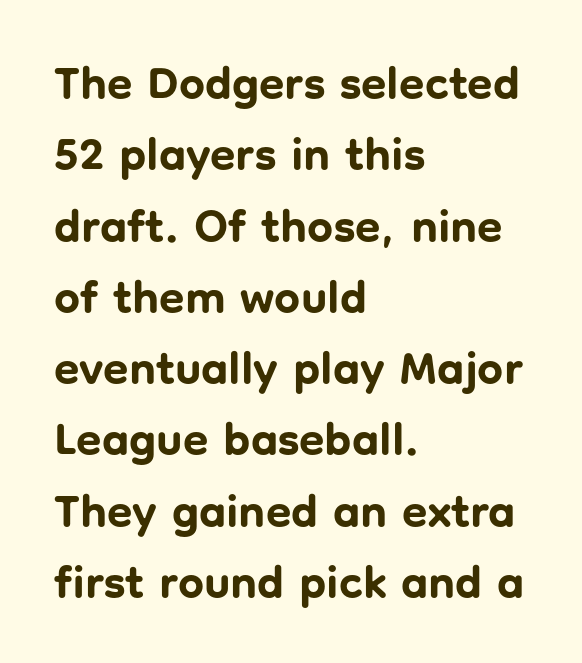
Q: Is the text bold? A: Yes.
Q: Is the text italic (slanted)? A: No, it is upright.
Q: Is the typeface a serif or a sans-serif typeface? A: Sans-serif.
Q: Is the text underlined? A: No.
Q: How is the paragraph aligned? A: Left-aligned.
Q: Is the spacing between letters normal or unusually wide? A: Normal.
Q: Is the spacing between lines tight, normal or loose? A: Normal.
Q: Width (condensed, normal, or wide)? A: Normal.
Q: Stroke contrast? A: Low.
Q: x-height? A: Medium.
Q: Monospaced? A: No.
